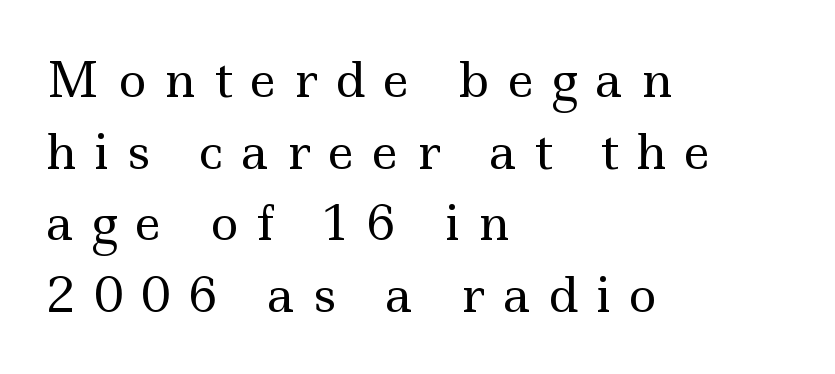
A typesetter would mark this as roman, not italic. This rendering features lettering with no underline. You can tell from the footed stems that serif type was used. Regular leading. Observe the wide spacing: letters keep a clear distance from each other. The strokes carry an ordinary text weight at most.
